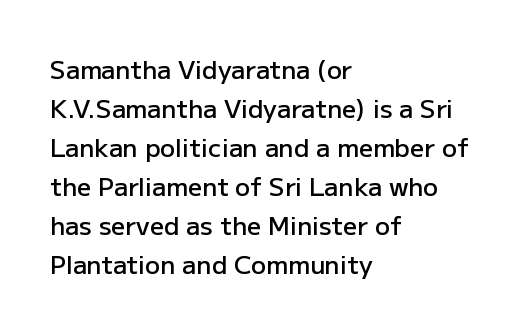
{"italic": "no", "bold": "semi", "underline": "no", "align": "left", "line_spacing": "normal", "line_spacing_ratio": 1.56, "letter_spacing": "normal", "letter_spacing_em": 0.0, "glyph_px": 25}
